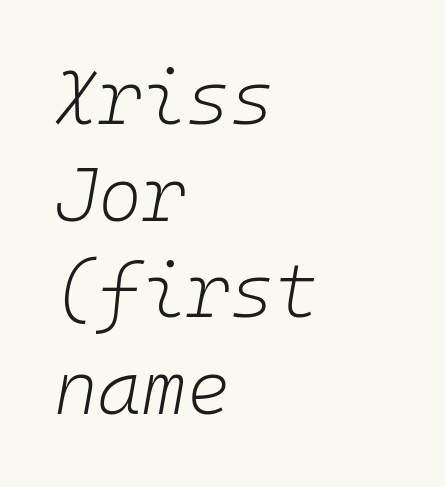
{"italic": "yes", "lean": "right", "slant_degrees": 10, "bold": "no", "weight": "light", "width": "normal", "stroke_contrast": "low", "x_height": "medium", "monospaced": "yes", "underline": "no", "align": "left", "line_spacing": "normal", "line_spacing_ratio": 1.29, "letter_spacing": "normal", "letter_spacing_em": 0.0, "glyph_px": 75}
